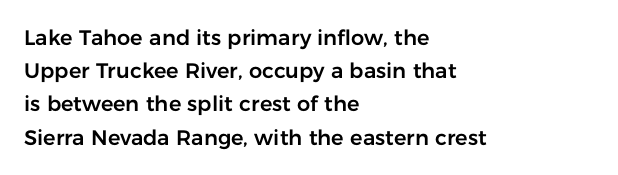
{"italic": "no", "underline": "no", "align": "left", "line_spacing": "normal", "line_spacing_ratio": 1.58, "letter_spacing": "normal", "letter_spacing_em": 0.0, "glyph_px": 21}
